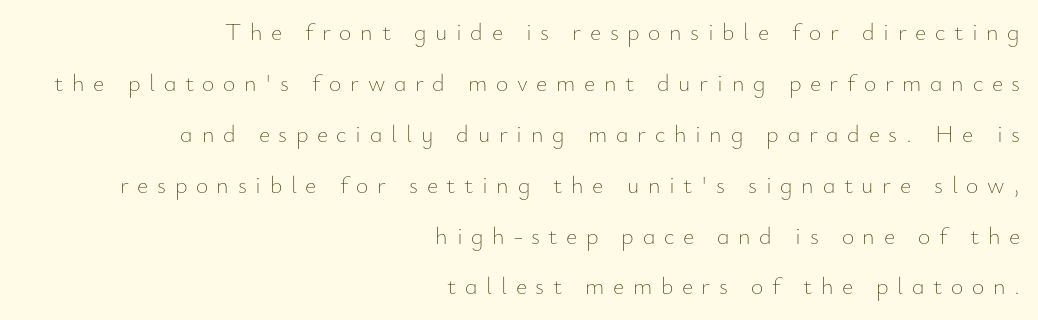
Notice how the passage keeps a crisp vertical edge on the right only. Observe the wide spacing: letters keep a clear distance from each other. Vertically, the passage feels expansive, rows floating well apart. Each row of text sits above clean, open space. The letters look calm and open, with moderate or lighter stems. This is the regular roman posture of the typeface.
